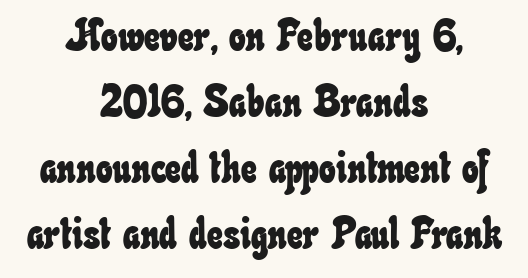
The image shows 44 px condensed type; set centered, normal line spacing (1.5x), normal letter spacing, not underlined; low stroke contrast and a small x-height.
